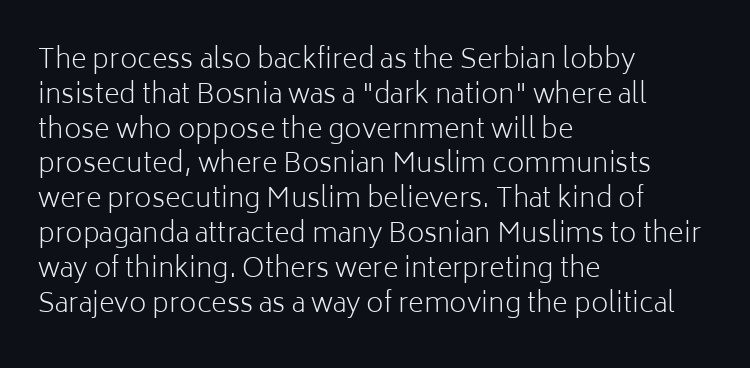
This sample keeps an unexceptional amount of space between lines. Characters remain perfectly vertical along every line. The gap between lines stays unmarked. Is this a heavy cut? Hardly; it is regular or lighter.
